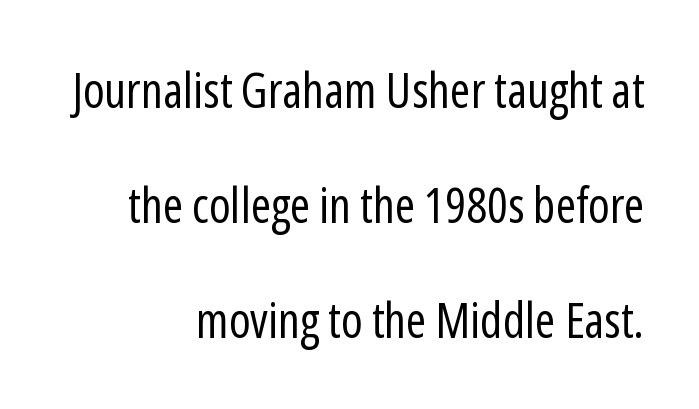
The image shows 49 px regular-weight, condensed sans-serif type, upright; set right-aligned, loose line spacing (2.35x), normal letter spacing, not underlined; low stroke contrast and a medium x-height.
